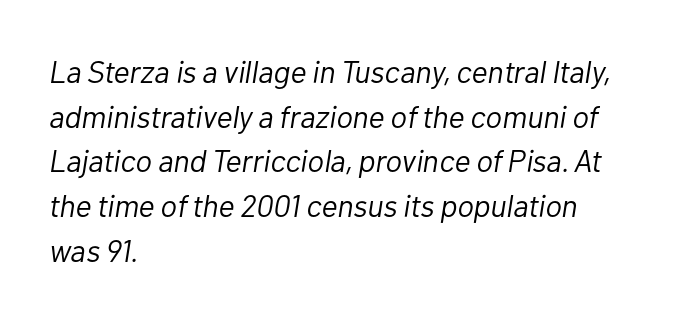
The string is rendered with underlining switched off. Baseline-to-baseline distance is the conventional proportion of letter height. No extra tracking has been applied to these lines. You could not count columns in this text — the font is proportionally spaced. If you drew a line through each stem, it would be angled.
